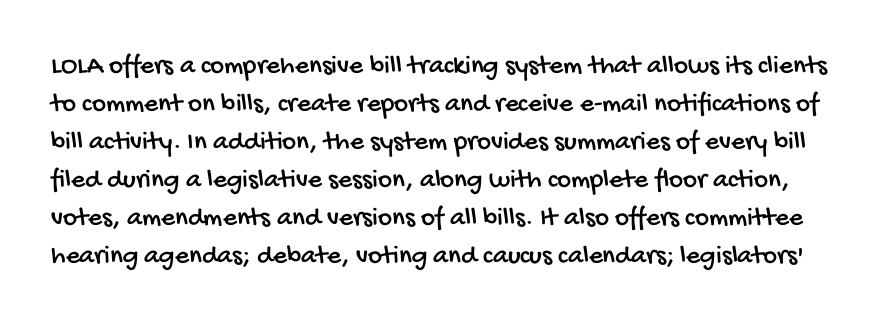
{"underline": "no", "line_spacing": "normal", "line_spacing_ratio": 1.41, "letter_spacing": "normal", "letter_spacing_em": 0.0, "glyph_px": 27}
